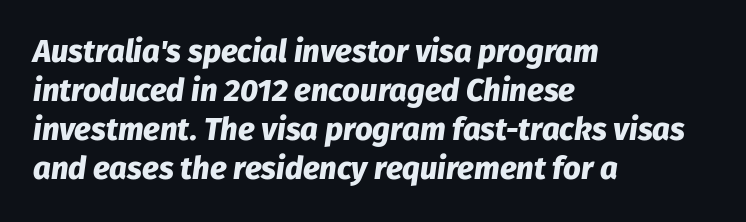
{"italic": "yes", "lean": "right", "slant_degrees": 8, "bold": "yes", "weight": "heavy", "width": "normal", "stroke_contrast": "low", "x_height": "medium", "monospaced": "no", "underline": "no", "align": "left", "line_spacing": "normal", "line_spacing_ratio": 1.26, "letter_spacing": "normal", "letter_spacing_em": 0.0, "glyph_px": 31}
